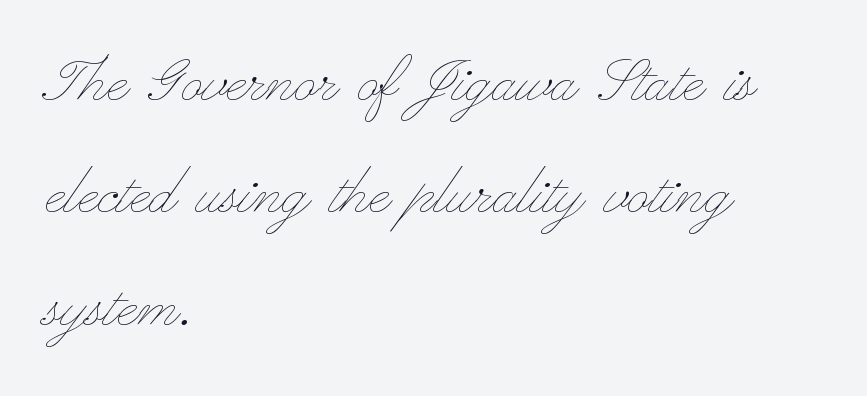
Q: Is the text bold? A: No.
Q: Is the text italic (slanted)? A: Yes.
Q: Is the text underlined? A: No.
Q: How is the paragraph aligned? A: Left-aligned.
Q: Is the spacing between letters normal or unusually wide? A: Normal.
Q: Is the spacing between lines tight, normal or loose? A: Normal.
Q: Width (condensed, normal, or wide)? A: Wide.
Q: Stroke contrast? A: Low.
Q: x-height? A: Small.
Q: Monospaced? A: No.
